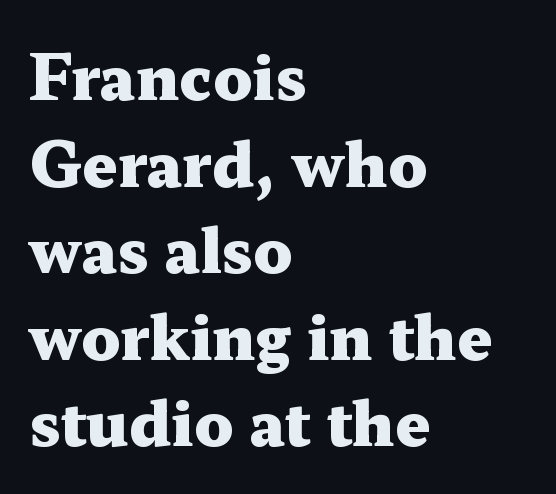
Q: Is the text bold? A: Yes.
Q: Is the text italic (slanted)? A: No, it is upright.
Q: Is the typeface a serif or a sans-serif typeface? A: Serif.
Q: Is the text underlined? A: No.
Q: How is the paragraph aligned? A: Left-aligned.
Q: Is the spacing between letters normal or unusually wide? A: Normal.
Q: Is the spacing between lines tight, normal or loose? A: Normal.
Q: Width (condensed, normal, or wide)? A: Wide.
Q: Stroke contrast? A: Medium.
Q: x-height? A: Medium.
Q: Monospaced? A: No.
